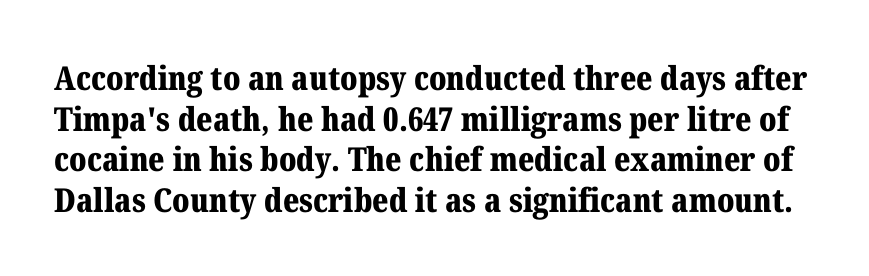
The image shows 33 px bold serif type, upright; set line spacing 1.23x, normal letter spacing, not underlined; medium stroke contrast and a medium x-height.
